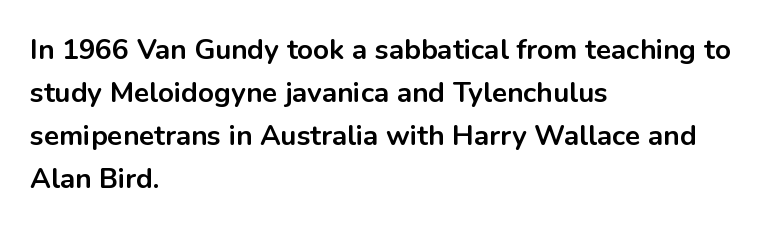
The image shows 28 px bold sans-serif type, upright; set left-aligned, normal line spacing (1.53x), normal letter spacing, not underlined; low stroke contrast and a medium x-height.
